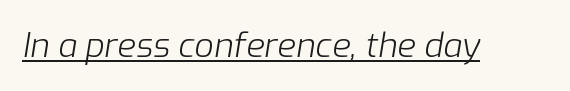
Q: Is the text bold? A: No.
Q: Is the text italic (slanted)? A: Yes, it leans right by about 9 degrees.
Q: Is the text underlined? A: Yes.
Q: Is the spacing between letters normal or unusually wide? A: Normal.
Q: Width (condensed, normal, or wide)? A: Normal.
Q: Stroke contrast? A: Low.
Q: x-height? A: Medium.
Q: Monospaced? A: No.
